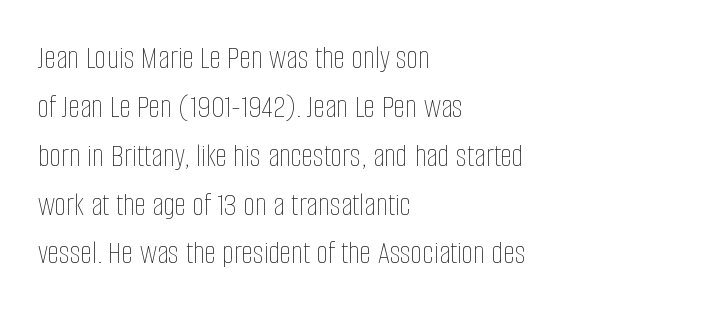
The image shows 33 px thin, condensed type, upright; set left-aligned, normal line spacing (1.48x), normal letter spacing, not underlined; low stroke contrast and a large x-height.
